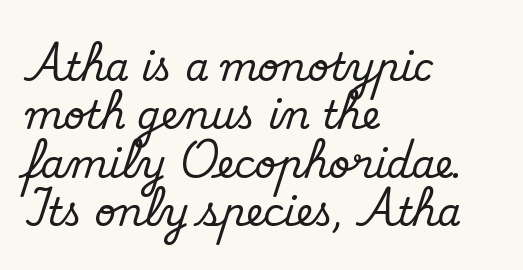
{"serif": "yes", "width": "normal", "stroke_contrast": "medium", "x_height": "small", "monospaced": "no", "underline": "no", "align": "left", "line_spacing": "normal", "line_spacing_ratio": 1.27, "letter_spacing": "normal", "letter_spacing_em": 0.0, "glyph_px": 38}
